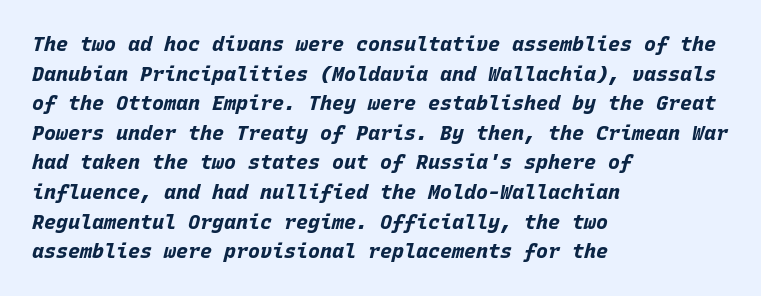
{"italic": "yes", "lean": "right", "slant_degrees": 15, "bold": "yes", "underline": "no", "align": "left", "line_spacing": "normal", "line_spacing_ratio": 1.48, "letter_spacing": "normal", "letter_spacing_em": 0.0, "glyph_px": 20}
